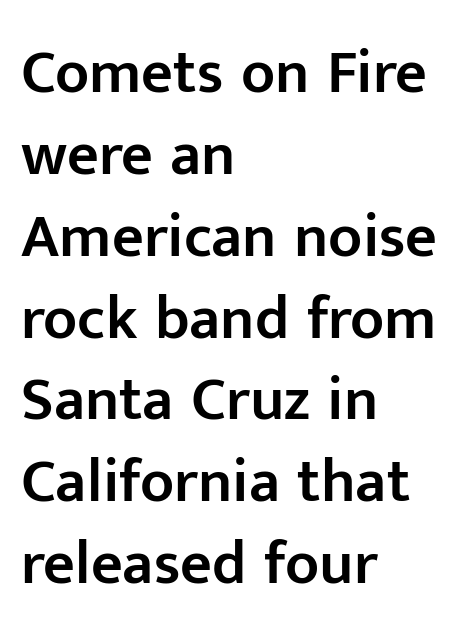
Q: Is the text bold? A: Semi-bold.
Q: Is the text italic (slanted)? A: No, it is upright.
Q: Is the typeface a serif or a sans-serif typeface? A: Sans-serif.
Q: Is the text underlined? A: No.
Q: How is the paragraph aligned? A: Left-aligned.
Q: Is the spacing between letters normal or unusually wide? A: Normal.
Q: Is the spacing between lines tight, normal or loose? A: Normal.
Q: Width (condensed, normal, or wide)? A: Normal.
Q: Stroke contrast? A: Low.
Q: x-height? A: Medium.
Q: Monospaced? A: No.
